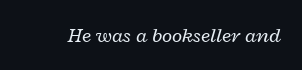
The image shows 21 px text type, italic (leaning right); set normal letter spacing, not underlined.
